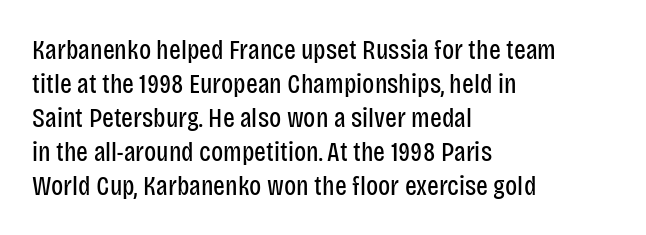
Q: Is the text bold? A: No.
Q: Is the text italic (slanted)? A: No, it is upright.
Q: Is the typeface a serif or a sans-serif typeface? A: Sans-serif.
Q: Is the text underlined? A: No.
Q: How is the paragraph aligned? A: Left-aligned.
Q: Is the spacing between letters normal or unusually wide? A: Normal.
Q: Width (condensed, normal, or wide)? A: Condensed.
Q: Stroke contrast? A: Low.
Q: x-height? A: Large.
Q: Monospaced? A: No.
